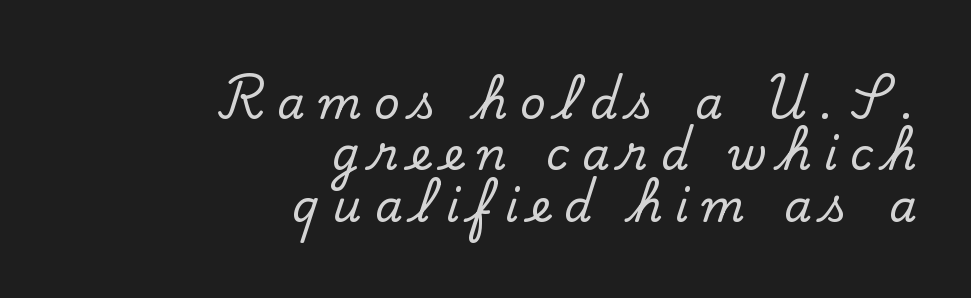
{"serif": "yes", "width": "normal", "stroke_contrast": "low", "x_height": "small", "monospaced": "no", "underline": "no", "align": "right", "line_spacing_ratio": 1.17, "letter_spacing": "wide", "letter_spacing_em": 0.3, "glyph_px": 44}
